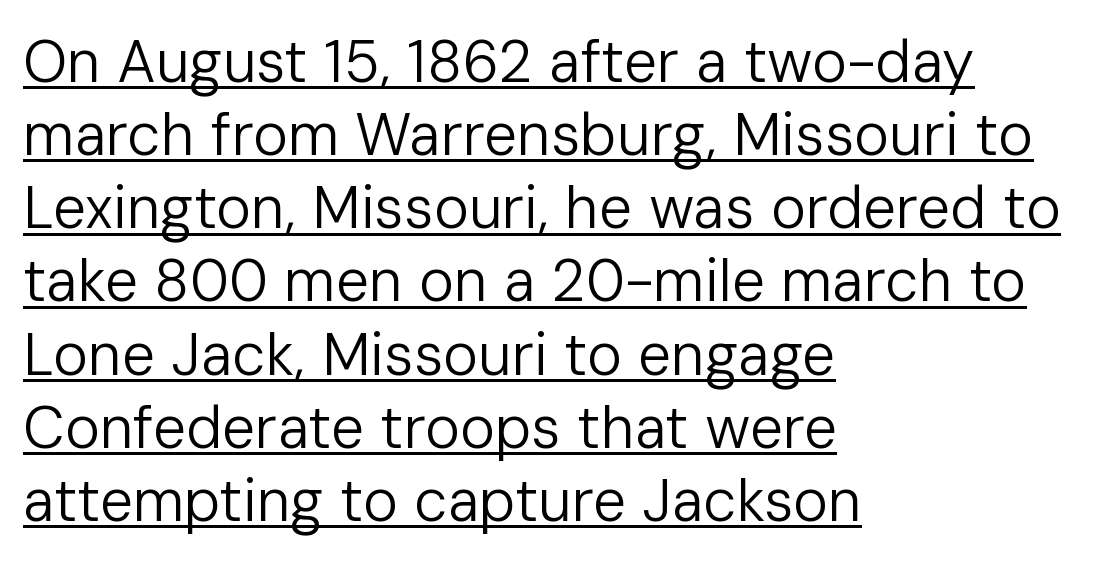
The image shows 59 px regular-weight sans-serif type, upright; set left-aligned, line spacing 1.24x, normal letter spacing, underlined; low stroke contrast and a medium x-height.
